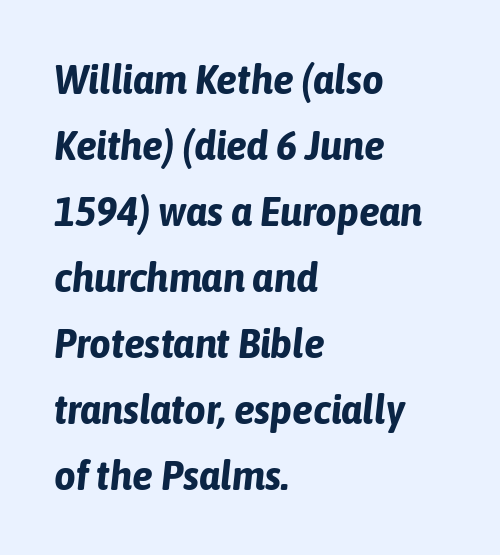
The image shows 42 px bold, condensed type, italic (leaning right); set left-aligned, normal line spacing (1.57x), normal letter spacing, not underlined; low stroke contrast and a medium x-height.
